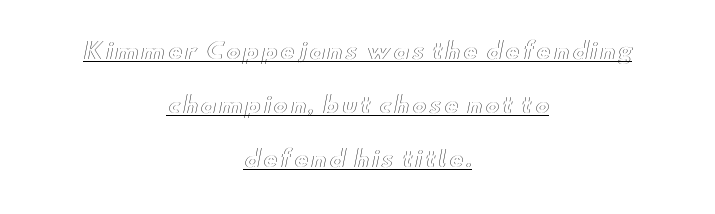
The image shows 22 px text type; set centered, loose line spacing (2.46x), underlined.
